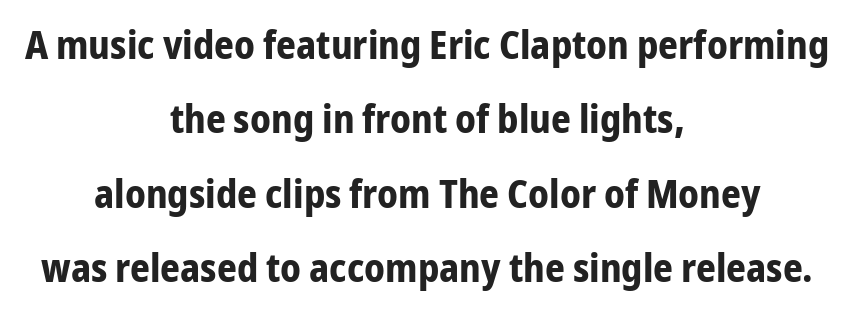
The image shows 39 px bold, condensed sans-serif type, upright; set centered, loose line spacing (1.91x), normal letter spacing, not underlined; low stroke contrast and a medium x-height.
